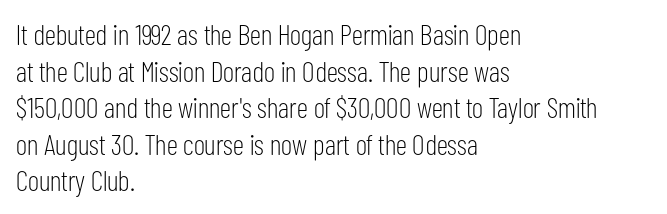
Q: Is the text bold? A: No.
Q: Is the text italic (slanted)? A: No, it is upright.
Q: Is the typeface a serif or a sans-serif typeface? A: Sans-serif.
Q: Is the text underlined? A: No.
Q: How is the paragraph aligned? A: Left-aligned.
Q: Is the spacing between letters normal or unusually wide? A: Normal.
Q: Is the spacing between lines tight, normal or loose? A: Normal.
Q: Width (condensed, normal, or wide)? A: Condensed.
Q: Stroke contrast? A: Low.
Q: x-height? A: Medium.
Q: Monospaced? A: No.
